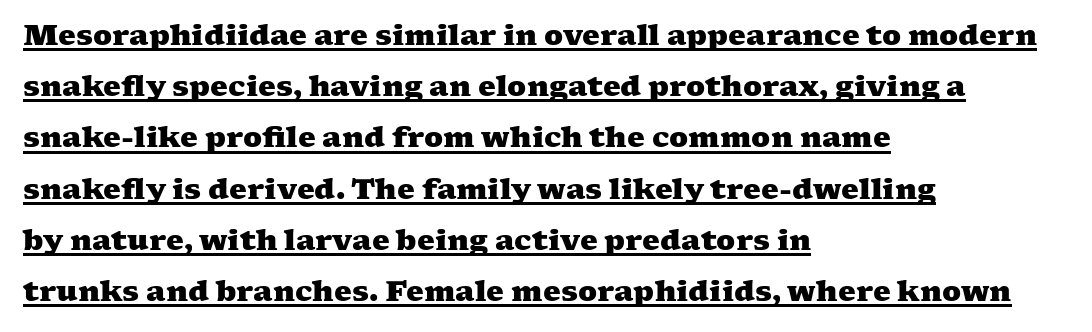
{"serif": "yes", "bold": "yes", "weight": "heavy", "width": "wide", "stroke_contrast": "medium", "x_height": "medium", "monospaced": "no", "underline": "yes", "align": "left", "line_spacing_ratio": 1.83, "letter_spacing": "normal", "letter_spacing_em": 0.0, "glyph_px": 28}
